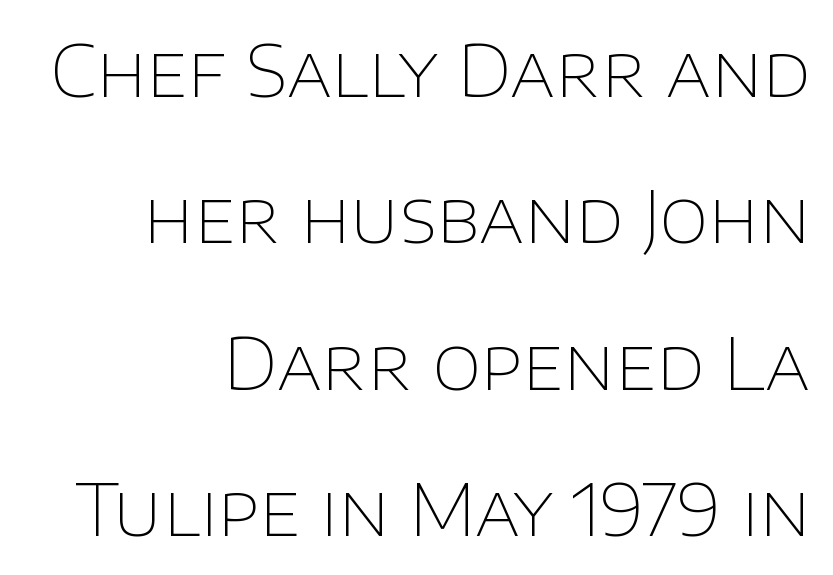
These lines are rendered in a variable-pitch font. You could fit nearly another row in the gap between these rows. The characters display no serif detailing; their extremities are plain. It's the straight-up-and-down kind of type. Glance below the letters and you will spot only blank space. Where is the straight margin? On the right.
